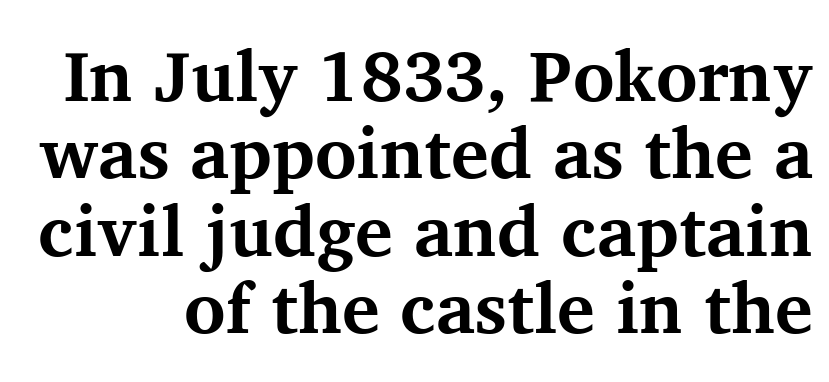
{"serif": "yes", "italic": "no", "bold": "yes", "weight": "bold", "width": "normal", "stroke_contrast": "medium", "x_height": "medium", "monospaced": "no", "underline": "no", "line_spacing": "tight", "line_spacing_ratio": 1.09, "letter_spacing": "normal", "letter_spacing_em": 0.0, "glyph_px": 71}
